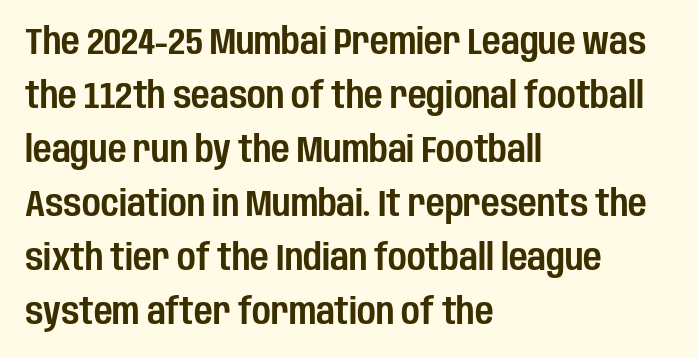
Q: Is the text italic (slanted)? A: No, it is upright.
Q: Is the typeface a serif or a sans-serif typeface? A: Sans-serif.
Q: Is the text underlined? A: No.
Q: How is the paragraph aligned? A: Left-aligned.
Q: Is the spacing between letters normal or unusually wide? A: Normal.
Q: Is the spacing between lines tight, normal or loose? A: Normal.
Q: Width (condensed, normal, or wide)? A: Condensed.
Q: Stroke contrast? A: Low.
Q: x-height? A: Large.
Q: Monospaced? A: No.
